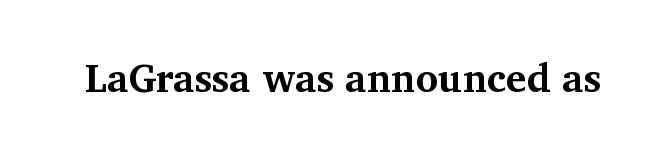
Q: Is the text bold? A: Yes.
Q: Is the text italic (slanted)? A: No, it is upright.
Q: Is the typeface a serif or a sans-serif typeface? A: Serif.
Q: Is the text underlined? A: No.
Q: Is the spacing between letters normal or unusually wide? A: Normal.
Q: Width (condensed, normal, or wide)? A: Normal.
Q: Stroke contrast? A: Medium.
Q: x-height? A: Medium.
Q: Monospaced? A: No.
